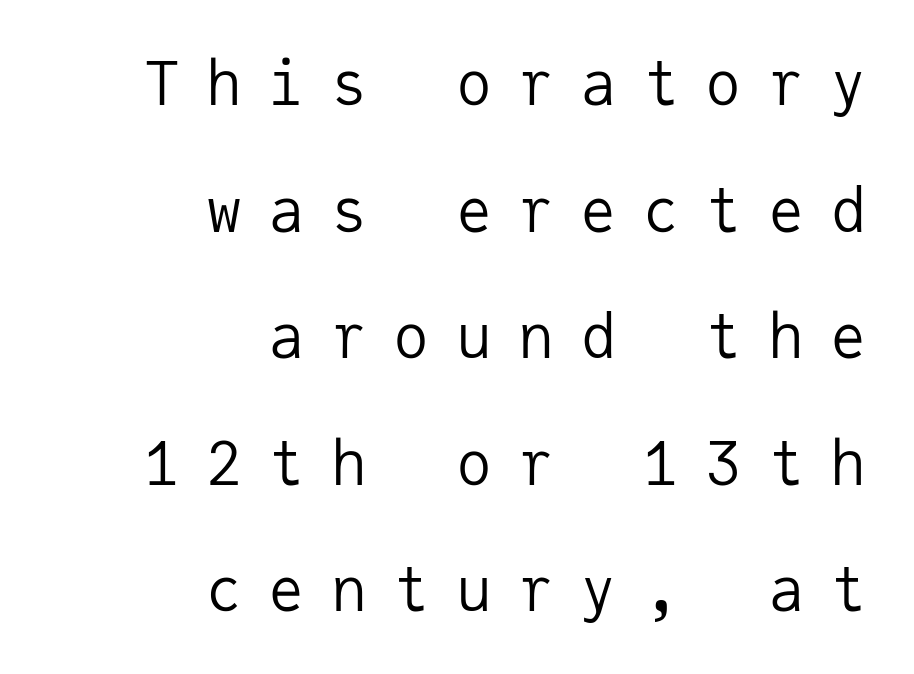
Q: Is the text bold? A: No.
Q: Is the text italic (slanted)? A: No, it is upright.
Q: Is the typeface a serif or a sans-serif typeface? A: Sans-serif.
Q: Is the text underlined? A: No.
Q: How is the paragraph aligned? A: Right-aligned.
Q: Is the spacing between letters normal or unusually wide? A: Unusually wide.
Q: Is the spacing between lines tight, normal or loose? A: Loose.
Q: Width (condensed, normal, or wide)? A: Normal.
Q: Stroke contrast? A: Low.
Q: x-height? A: Medium.
Q: Monospaced? A: Yes.
